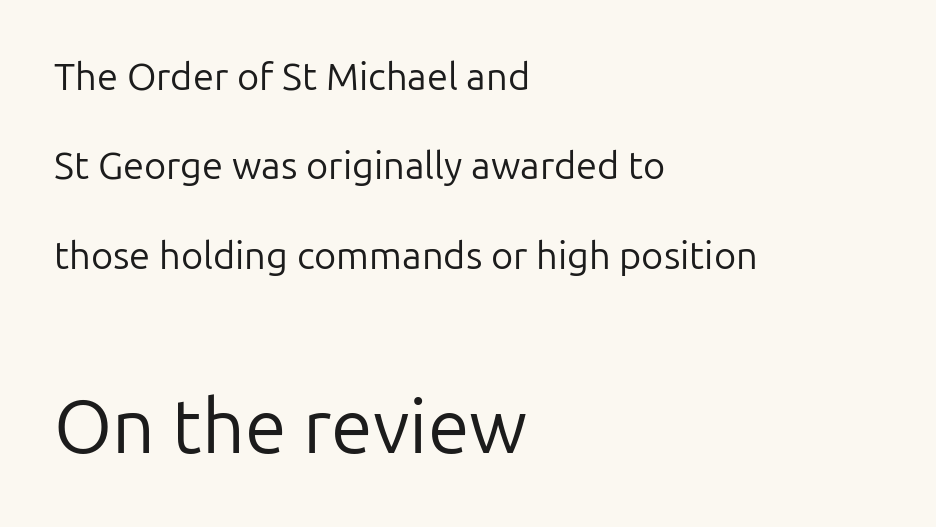
The image shows 75 px regular-weight sans-serif type, upright; set left-aligned, loose line spacing (2.35x), normal letter spacing, not underlined; the second (bottom) block is 1.97x larger; low stroke contrast and a medium x-height.
